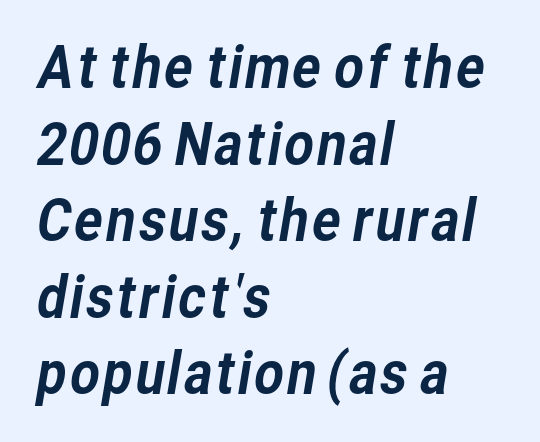
{"serif": "no", "width": "normal", "stroke_contrast": "low", "x_height": "medium", "monospaced": "no", "underline": "no", "align": "left", "line_spacing": "normal", "line_spacing_ratio": 1.32, "letter_spacing": "normal", "letter_spacing_em": 0.0, "glyph_px": 58}
